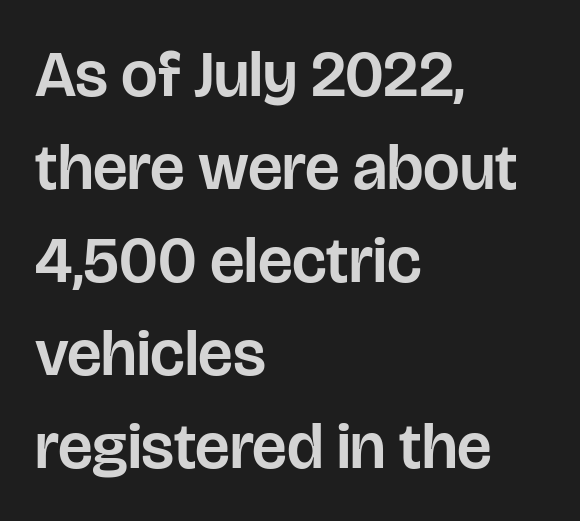
Q: Is the text italic (slanted)? A: No, it is upright.
Q: Is the typeface a serif or a sans-serif typeface? A: Sans-serif.
Q: Is the text underlined? A: No.
Q: How is the paragraph aligned? A: Left-aligned.
Q: Is the spacing between letters normal or unusually wide? A: Normal.
Q: Is the spacing between lines tight, normal or loose? A: Normal.
Q: Width (condensed, normal, or wide)? A: Normal.
Q: Stroke contrast? A: Low.
Q: x-height? A: Large.
Q: Monospaced? A: No.
